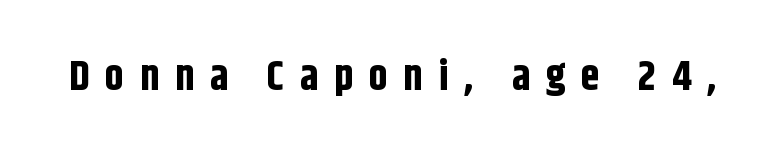
{"serif": "no", "italic": "no", "bold": "yes", "weight": "bold", "width": "condensed", "stroke_contrast": "low", "x_height": "large", "monospaced": "no", "underline": "no", "letter_spacing": "wide", "letter_spacing_em": 0.37, "glyph_px": 42}
